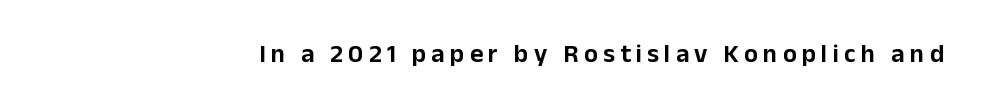
The image shows 26 px text type, upright; set unusually wide letter spacing (+0.2 em), not underlined.
